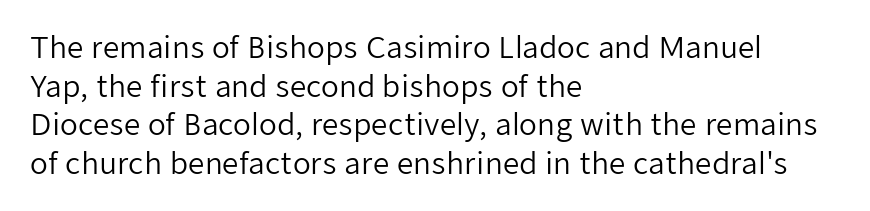
The image shows 29 px regular-weight sans-serif type, upright; set left-aligned, normal line spacing (1.33x), normal letter spacing, not underlined; low stroke contrast and a medium x-height.
